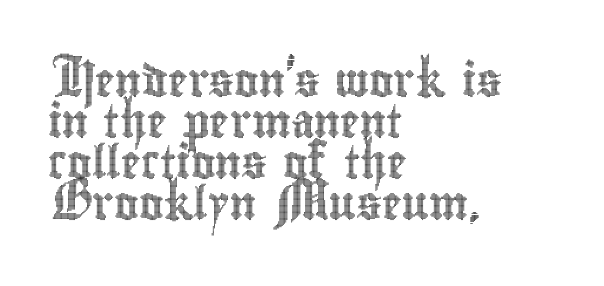
{"italic": "no", "width": "condensed", "x_height": "small", "monospaced": "no", "underline": "no", "align": "left", "line_spacing_ratio": 1.24, "letter_spacing": "normal", "letter_spacing_em": 0.0, "glyph_px": 33}
